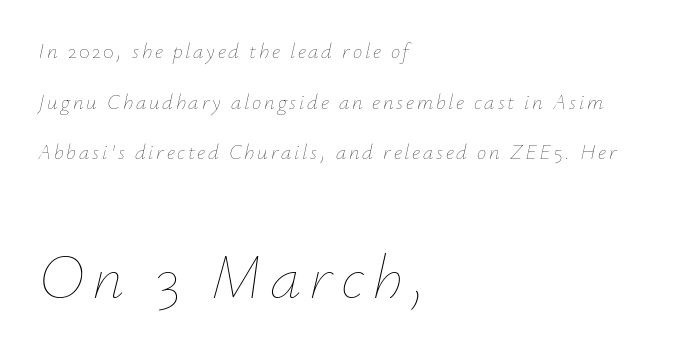
Q: Is the text bold? A: No.
Q: Is the text italic (slanted)? A: Yes, it leans right by about 12 degrees.
Q: Is the text underlined? A: No.
Q: How is the paragraph aligned? A: Left-aligned.
Q: Is the spacing between lines tight, normal or loose? A: Loose.
Q: Which block of text is set in a larger size, the first (top) or the second (bottom)? A: The second (bottom) one.
Q: Width (condensed, normal, or wide)? A: Normal.
Q: Stroke contrast? A: Low.
Q: x-height? A: Small.
Q: Monospaced? A: No.
